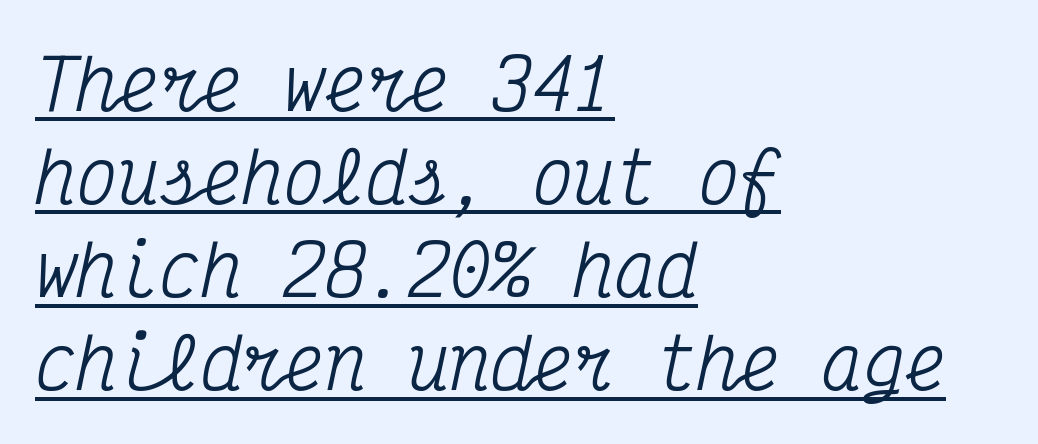
Yep, that's italic — everything's leaning. How are the letters spaced? Ordinarily, with no added tracking. What decoration does the sample have? An underline. Does the copy run flush right? No — it runs flush left. Looks like terminal output: every glyph gets an equal slot.
